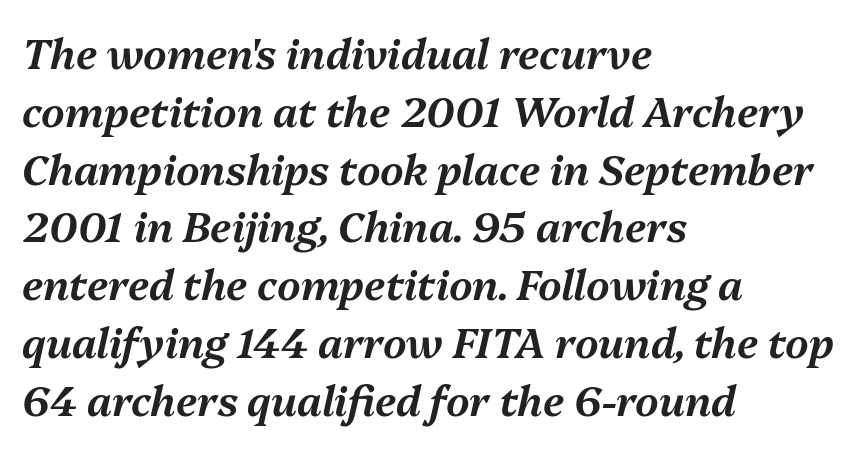
The passage shown is typed in a proportional face where columns would drift. The whole block is typeset with a tilt. Is the block centered? No — it sits flush against the left margin. Reading down the column, the eye jumps a familiar distance to each next line. Honestly, the letter spacing is just normal — you wouldn't notice it.
